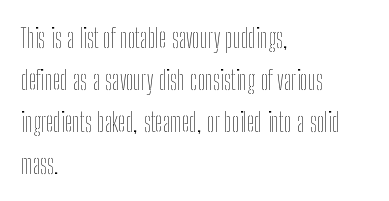
{"italic": "no", "bold": "no", "underline": "no", "align": "left", "line_spacing": "normal", "line_spacing_ratio": 1.55, "letter_spacing": "normal", "letter_spacing_em": 0.0, "glyph_px": 27}
